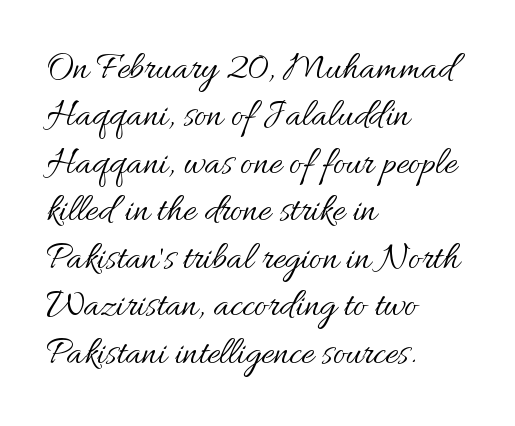
The image shows 38 px regular-weight type; set left-aligned, normal line spacing (1.25x), normal letter spacing, not underlined; medium stroke contrast and a small x-height.
